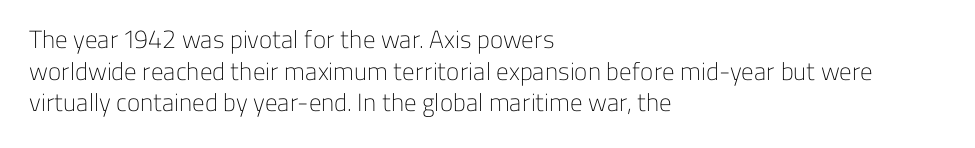
The characters are drawn with everyday or finer stroke widths. The string is rendered with underlining switched off. Leading matches the norm, producing a regular column. This sample uses plain, unmodified letter spacing.
